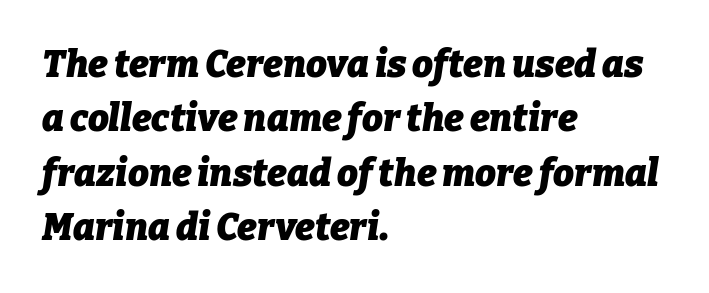
Inter-character spacing is left at the font's built-in metrics. You could not count columns in this text — the font is proportionally spaced. This sample is left-justified, so line endings fall wherever the words run out. I'd describe the lettering as bold — thick and assertive. Type without underlining.
